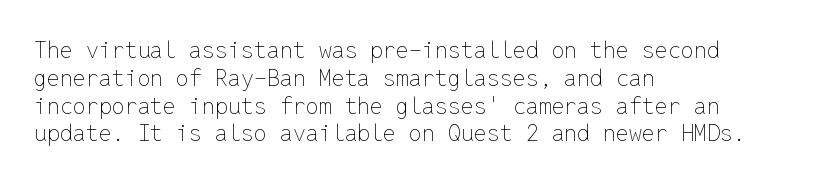
The image shows 23 px text type, upright; set left-aligned, line spacing 1.21x, normal letter spacing, not underlined.
